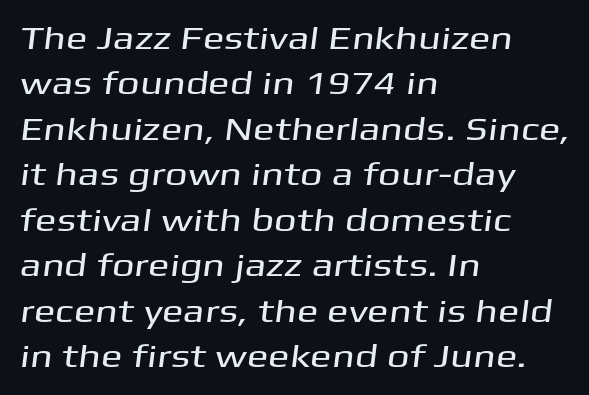
Q: Is the typeface a serif or a sans-serif typeface? A: Sans-serif.
Q: Is the text underlined? A: No.
Q: How is the paragraph aligned? A: Left-aligned.
Q: Is the spacing between letters normal or unusually wide? A: Normal.
Q: Is the spacing between lines tight, normal or loose? A: Normal.
Q: Width (condensed, normal, or wide)? A: Wide.
Q: Stroke contrast? A: Medium.
Q: x-height? A: Medium.
Q: Monospaced? A: No.
